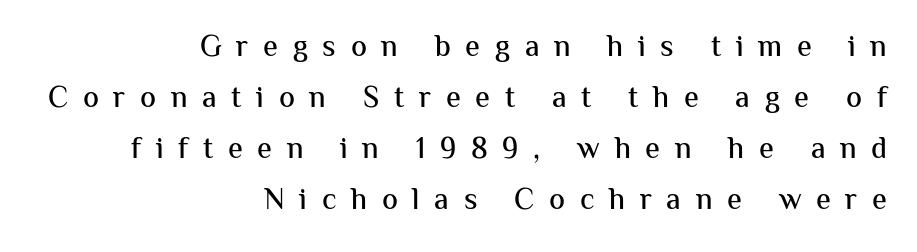
Note: no serifs on the glyphs. Which margin do the lines hug? The right one — the left edge is uneven. These lines are rendered in a variable-pitch font. The gap between lines stays unmarked.
